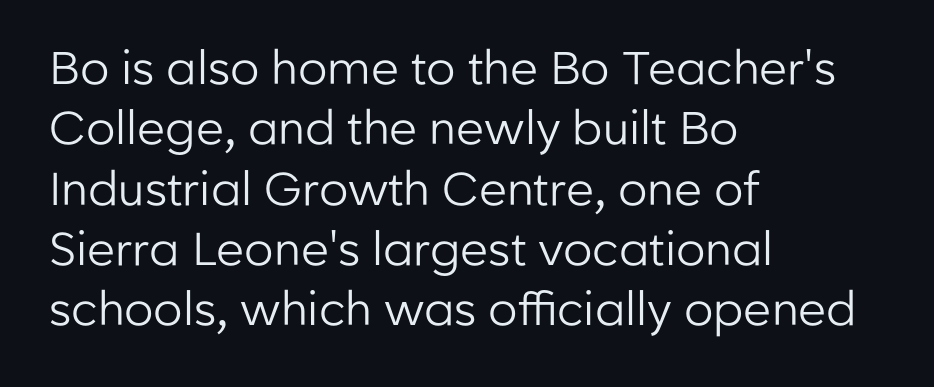
{"serif": "no", "italic": "no", "bold": "no", "weight": "regular", "width": "normal", "stroke_contrast": "low", "x_height": "medium", "monospaced": "no", "underline": "no", "align": "left", "line_spacing": "normal", "line_spacing_ratio": 1.31, "letter_spacing": "normal", "letter_spacing_em": 0.0, "glyph_px": 46}
